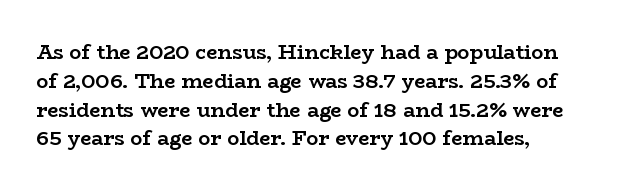
A dark, heavy texture on the line: the type is bold. Default kerning and tracking; the words read as compact shapes. Descenders are the only things crossing below the line. Tall strokes in this sample are plumb rather than angled. Summary of vertical rhythm: regular, with standard interline spacing.
